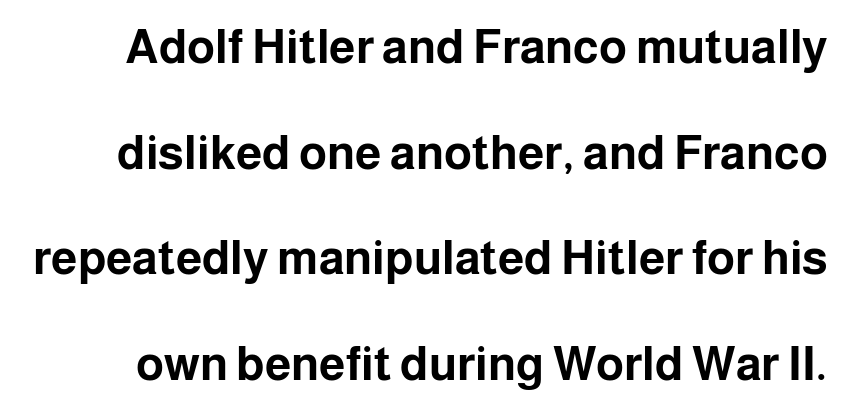
Q: Is the text bold? A: Yes.
Q: Is the text italic (slanted)? A: No, it is upright.
Q: Is the typeface a serif or a sans-serif typeface? A: Sans-serif.
Q: Is the text underlined? A: No.
Q: Is the spacing between letters normal or unusually wide? A: Normal.
Q: Is the spacing between lines tight, normal or loose? A: Loose.
Q: Width (condensed, normal, or wide)? A: Normal.
Q: Stroke contrast? A: Low.
Q: x-height? A: Medium.
Q: Monospaced? A: No.
